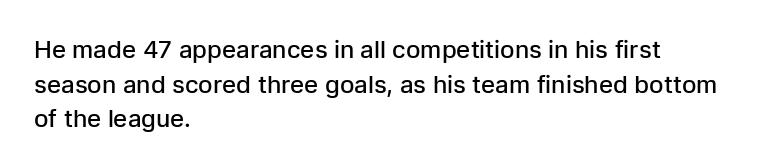
{"italic": "no", "bold": "semi", "underline": "no", "align": "left", "line_spacing": "normal", "line_spacing_ratio": 1.44, "letter_spacing": "normal", "letter_spacing_em": 0.0, "glyph_px": 24}
